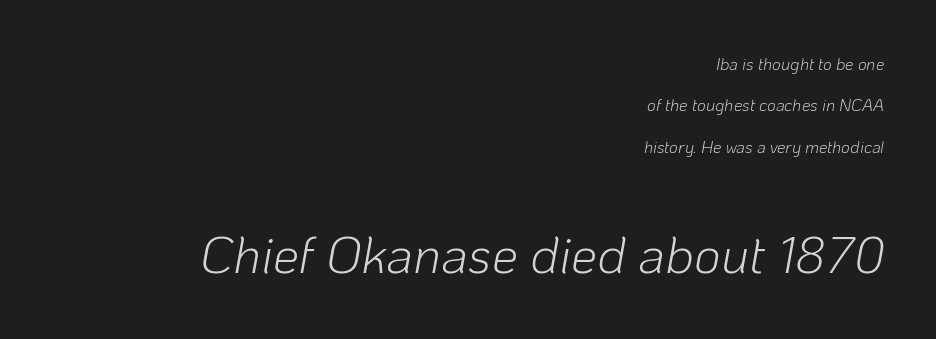
Q: Is the text bold? A: No.
Q: Is the text italic (slanted)? A: Yes, it leans right by about 10 degrees.
Q: Is the text underlined? A: No.
Q: How is the paragraph aligned? A: Right-aligned.
Q: Is the spacing between letters normal or unusually wide? A: Normal.
Q: Is the spacing between lines tight, normal or loose? A: Loose.
Q: Which block of text is set in a larger size, the first (top) or the second (bottom)? A: The second (bottom) one.
Q: Width (condensed, normal, or wide)? A: Normal.
Q: Stroke contrast? A: Low.
Q: x-height? A: Medium.
Q: Monospaced? A: No.
